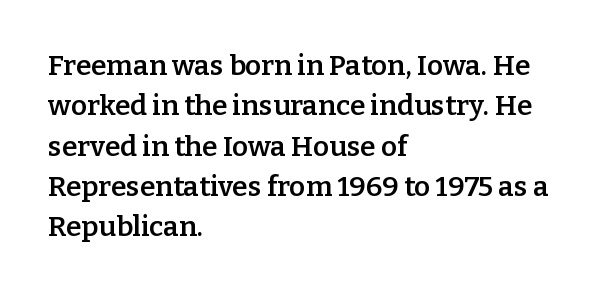
The image shows 28 px semibold serif type, upright; set left-aligned, normal line spacing (1.44x), normal letter spacing, not underlined; low stroke contrast and a medium x-height.
